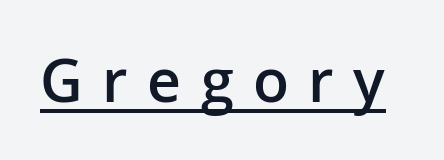
Stems and bowls a touch heavier than normal — semibold. Observe the wide spacing: letters keep a clear distance from each other. The passage shown is typed in a proportional face where columns would drift. The designer went with a sans here, leaving each stem footless. The string is rendered with underlining switched on. The lettering holds an erect, upright posture throughout.
